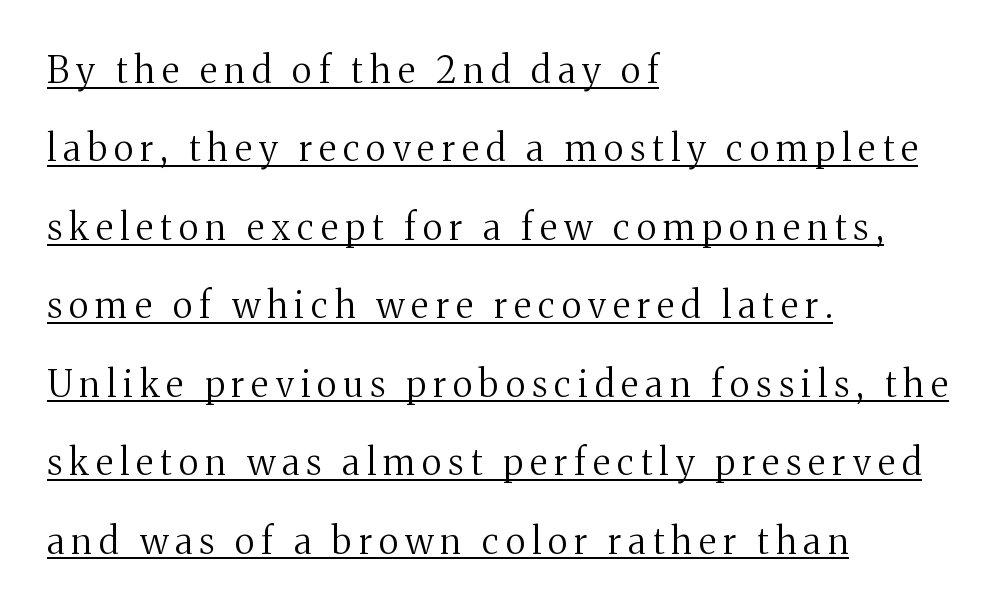
Q: Is the text bold? A: No.
Q: Is the text italic (slanted)? A: No, it is upright.
Q: Is the typeface a serif or a sans-serif typeface? A: Serif.
Q: Is the text underlined? A: Yes.
Q: How is the paragraph aligned? A: Left-aligned.
Q: Is the spacing between letters normal or unusually wide? A: Unusually wide.
Q: Is the spacing between lines tight, normal or loose? A: Loose.
Q: Width (condensed, normal, or wide)? A: Normal.
Q: Stroke contrast? A: Medium.
Q: x-height? A: Medium.
Q: Monospaced? A: No.
